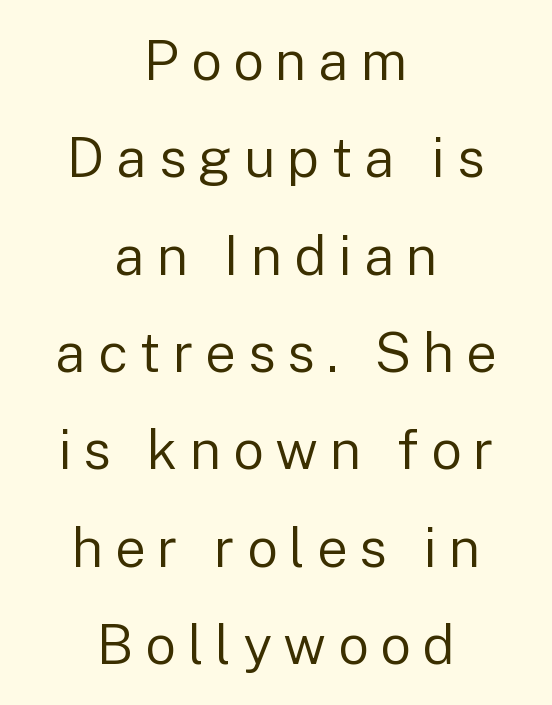
The passage shown has open, widely tracked lettering throughout. The face used here is proportionally spaced, like ordinary book or web type. This is roman type, the default non-slanted kind. Check where the strokes stop: nothing finishes them off — pure sans. The rendering positions every line midway between the sides.
